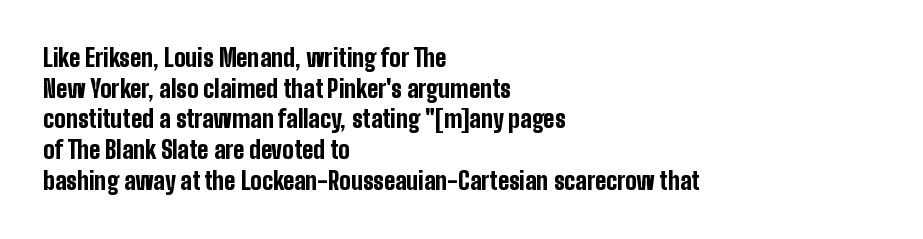
The image shows 24 px bold type, upright; set left-aligned, normal line spacing (1.28x), normal letter spacing, not underlined.
